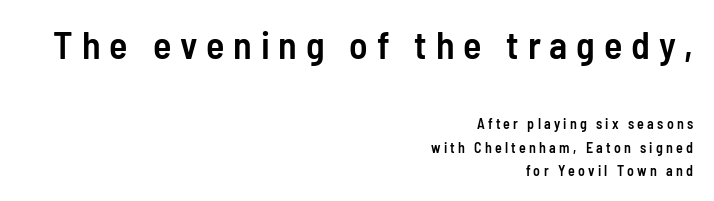
The image shows 38 px semibold, condensed sans-serif type, upright; set right-aligned, normal line spacing (1.68x), unusually wide letter spacing (+0.23 em), not underlined; the first (top) block is 2.71x larger; low stroke contrast and a medium x-height.
